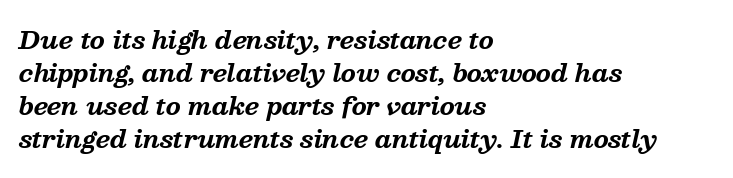
The letters are slanted; this is an italic face. Students, note that the glyphs here touch the page at normal intervals. Notice how thick the strokes are: this is what a full bold looks like. The zone under the glyphs is completely vacant. The ragged edge is on the right, which tells us the setting is flush left. Each new line begins a customary step beneath the previous one.
